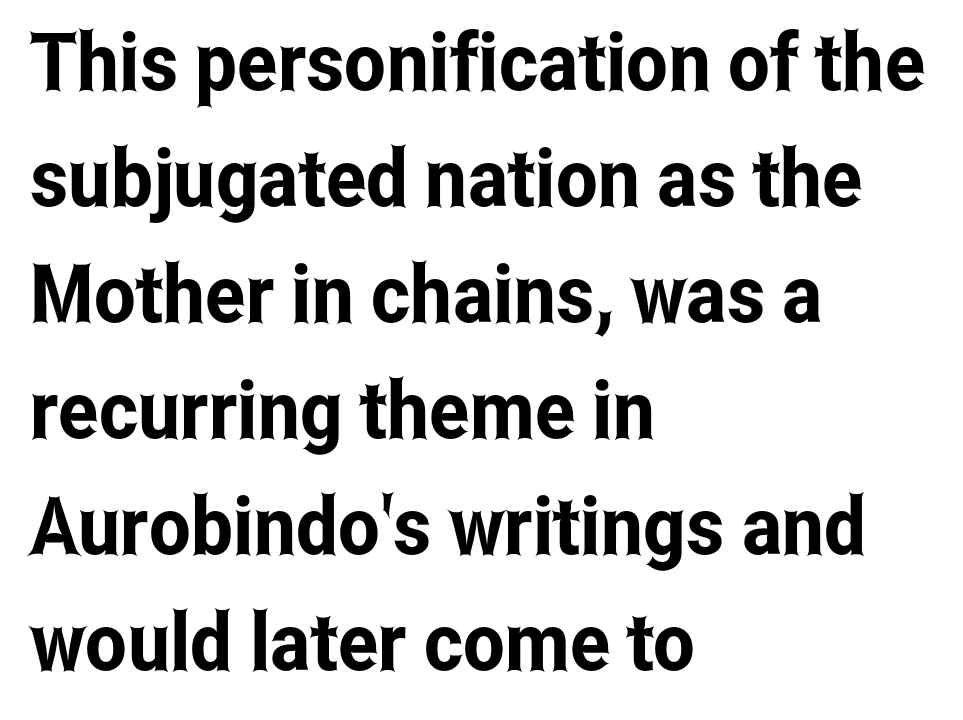
The image shows 80 px condensed sans-serif type, upright; set left-aligned, normal line spacing (1.45x), normal letter spacing, not underlined; low stroke contrast and a medium x-height.
